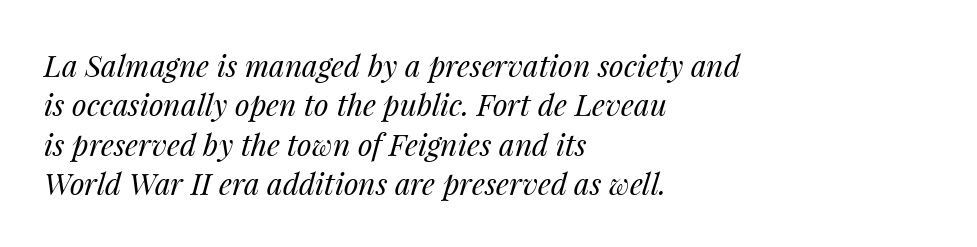
{"italic": "yes", "lean": "right", "slant_degrees": 14, "bold": "no", "weight": "regular", "width": "normal", "stroke_contrast": "medium", "x_height": "medium", "monospaced": "no", "underline": "no", "align": "left", "line_spacing": "normal", "line_spacing_ratio": 1.31, "letter_spacing": "normal", "letter_spacing_em": 0.0, "glyph_px": 30}
